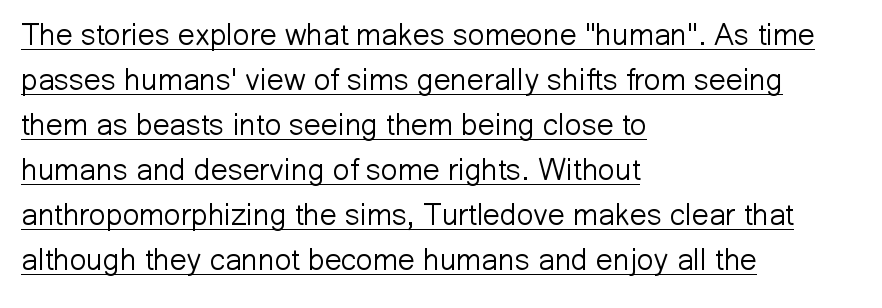
The typeface has the unassuming heft of standard copy or less. If you measured baseline to baseline, you'd find a middling distance. Each letter's strokes conclude bluntly, with no projecting serifs. Proportional: the letters do not fall into vertical columns. Alignment: flush left.
